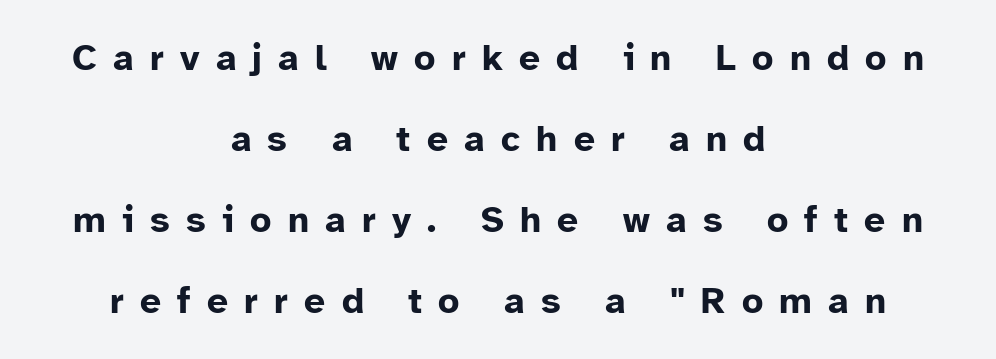
{"serif": "no", "italic": "no", "bold": "yes", "weight": "bold", "width": "normal", "stroke_contrast": "low", "x_height": "medium", "monospaced": "no", "underline": "no", "align": "center", "line_spacing": "loose", "line_spacing_ratio": 2.19, "letter_spacing": "wide", "letter_spacing_em": 0.44, "glyph_px": 37}
